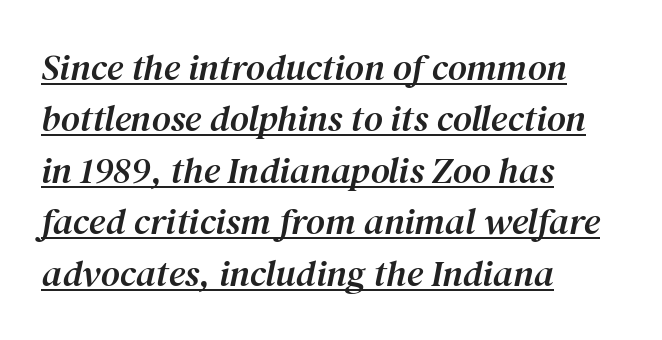
Compared with undecorated copy, this sample adds a rule below the words. Students, observe: this is what conventionally led text looks like. Slant detected: the letters are inclined. This sample uses plain, unmodified letter spacing.
